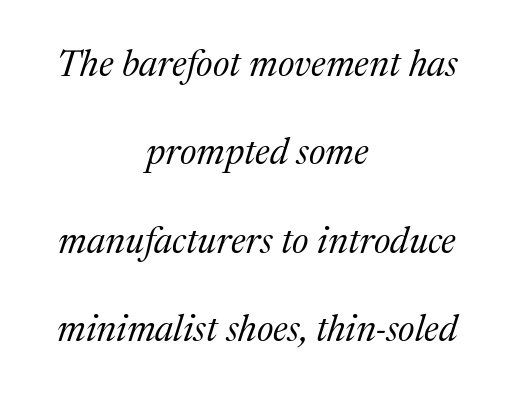
Q: Is the text bold? A: No.
Q: Is the text italic (slanted)? A: Yes, it leans right by about 17 degrees.
Q: Is the typeface a serif or a sans-serif typeface? A: Serif.
Q: Is the text underlined? A: No.
Q: How is the paragraph aligned? A: Centered.
Q: Is the spacing between letters normal or unusually wide? A: Normal.
Q: Is the spacing between lines tight, normal or loose? A: Loose.
Q: Width (condensed, normal, or wide)? A: Normal.
Q: Stroke contrast? A: Medium.
Q: x-height? A: Medium.
Q: Monospaced? A: No.
